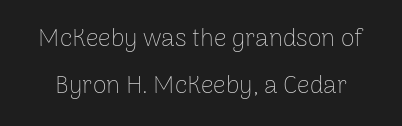
{"italic": "no", "bold": "no", "underline": "no", "line_spacing_ratio": 1.88, "letter_spacing": "normal", "letter_spacing_em": 0.0, "glyph_px": 25}
